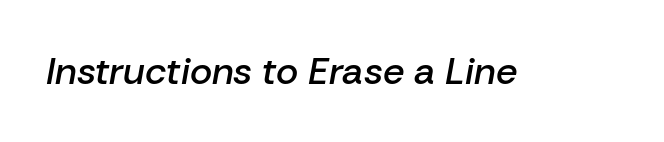
{"italic": "yes", "lean": "right", "slant_degrees": 10, "bold": "semi", "weight": "semibold", "width": "normal", "stroke_contrast": "low", "x_height": "medium", "monospaced": "no", "underline": "no", "letter_spacing": "normal", "letter_spacing_em": 0.0, "glyph_px": 38}
